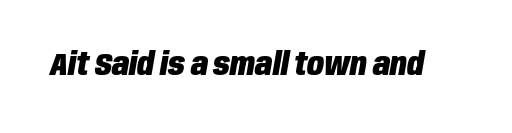
The lettering tilts uniformly, giving the passage an italic look. Rule under the text: the space is simply empty. These lines are rendered in a variable-pitch font. As a designer I'd log this as weight 700, bold.
